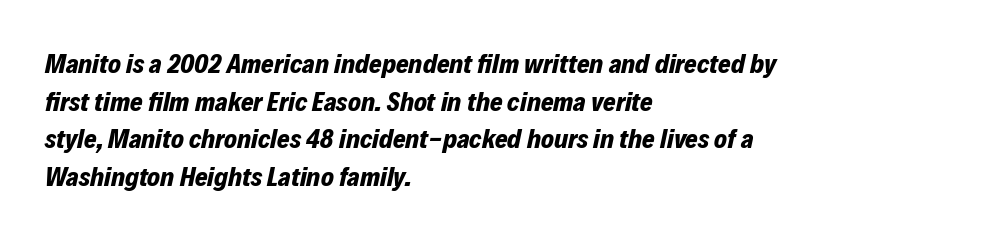
{"italic": "yes", "lean": "right", "slant_degrees": 12, "bold": "yes", "underline": "no", "align": "left", "line_spacing": "normal", "line_spacing_ratio": 1.39, "letter_spacing": "normal", "letter_spacing_em": 0.0, "glyph_px": 27}
